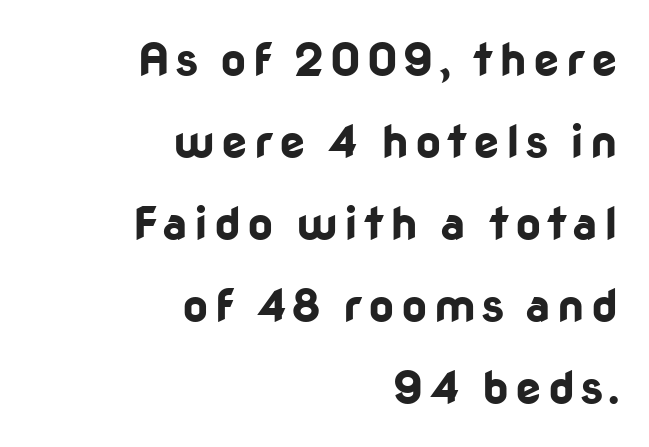
The letters advance in unequal steps, a hallmark of proportional type. The gap between lines stays unmarked. Leftover space on each line is placed entirely before the opening word. A sans-serif font was chosen for this passage. Italic? Not at all — the glyphs are vertical.
